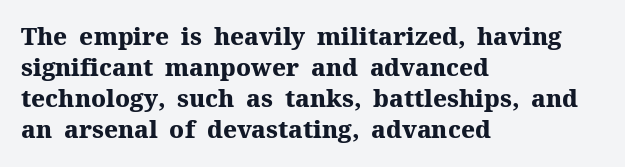
The image shows 24 px bold type, upright; set left-aligned, normal line spacing (1.29x), normal letter spacing, not underlined.
